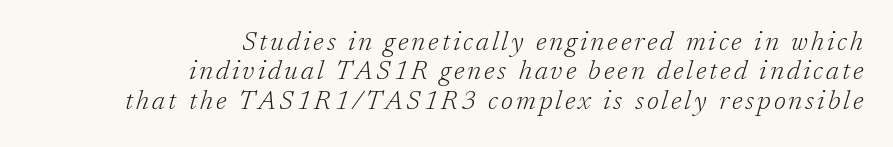
Q: Is the text bold? A: No.
Q: Is the text italic (slanted)? A: Yes, it leans right by about 17 degrees.
Q: Is the text underlined? A: No.
Q: How is the paragraph aligned? A: Right-aligned.
Q: Is the spacing between lines tight, normal or loose? A: Tight.
